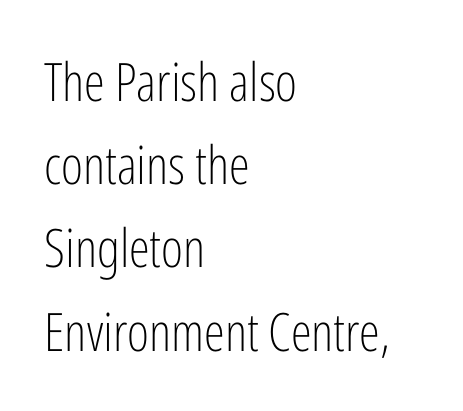
{"serif": "no", "italic": "no", "bold": "no", "weight": "light", "width": "condensed", "stroke_contrast": "low", "x_height": "medium", "monospaced": "no", "underline": "no", "align": "left", "line_spacing": "normal", "line_spacing_ratio": 1.57, "letter_spacing": "normal", "letter_spacing_em": 0.0, "glyph_px": 53}
